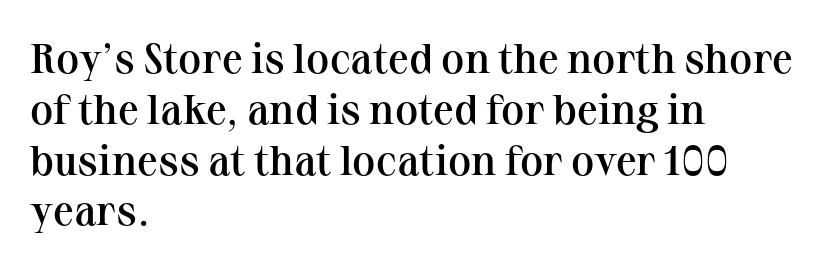
The image shows 42 px semibold serif type, upright; set left-aligned, line spacing 1.21x, normal letter spacing, not underlined; medium stroke contrast and a medium x-height.
